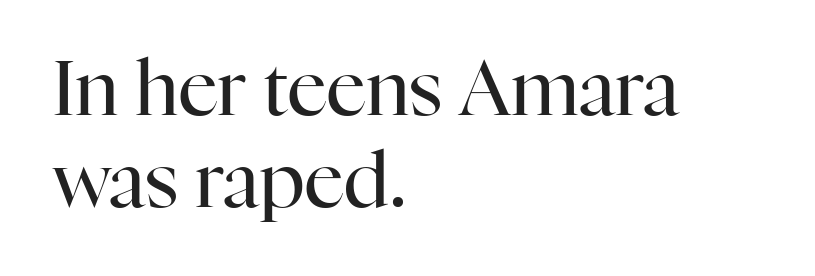
The image shows 77 px regular-weight serif type, upright; set left-aligned, line spacing 1.19x, normal letter spacing, not underlined; high stroke contrast and a medium x-height.
